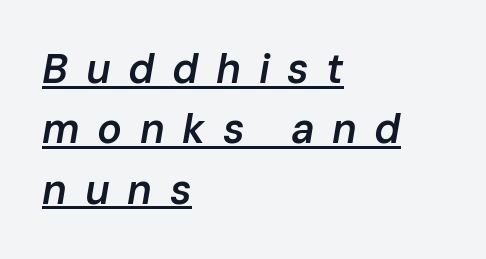
Line beginnings align vertically; line endings do not. If you drew a line through each stem, it would be angled. What weight is shown? A semibold, between regular and bold. The face used here is proportionally spaced, like ordinary book or web type. A typesetter would call this heavily tracked-out type. Decoration check: the copy is underlined.
